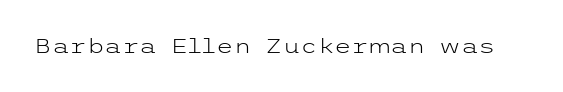
{"italic": "no", "bold": "no", "underline": "no", "letter_spacing": "normal", "letter_spacing_em": 0.0, "glyph_px": 20}
